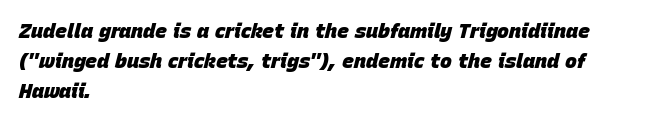
{"italic": "yes", "lean": "right", "slant_degrees": 15, "bold": "yes", "underline": "no", "align": "left", "line_spacing": "normal", "line_spacing_ratio": 1.49, "letter_spacing": "normal", "letter_spacing_em": 0.0, "glyph_px": 20}
